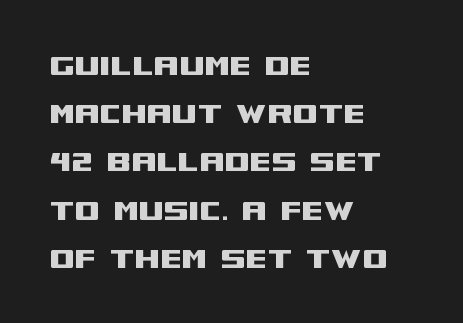
The image shows 36 px wide sans-serif type, upright; set left-aligned, normal line spacing (1.34x), normal letter spacing, not underlined; medium stroke contrast and a large x-height.
